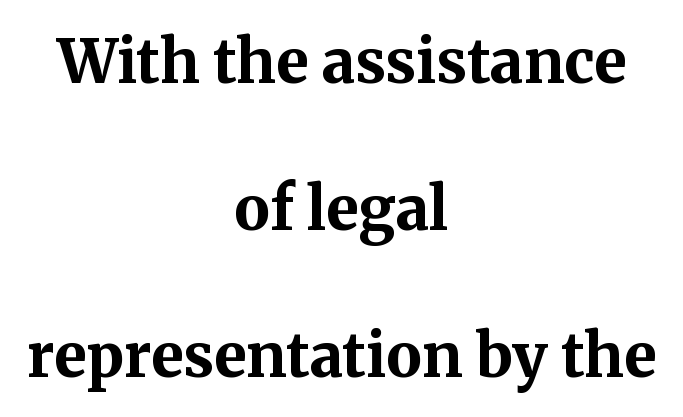
Q: Is the text bold? A: Yes.
Q: Is the text italic (slanted)? A: No, it is upright.
Q: Is the typeface a serif or a sans-serif typeface? A: Serif.
Q: Is the text underlined? A: No.
Q: How is the paragraph aligned? A: Centered.
Q: Is the spacing between letters normal or unusually wide? A: Normal.
Q: Is the spacing between lines tight, normal or loose? A: Loose.
Q: Width (condensed, normal, or wide)? A: Normal.
Q: Stroke contrast? A: Medium.
Q: x-height? A: Medium.
Q: Monospaced? A: No.
